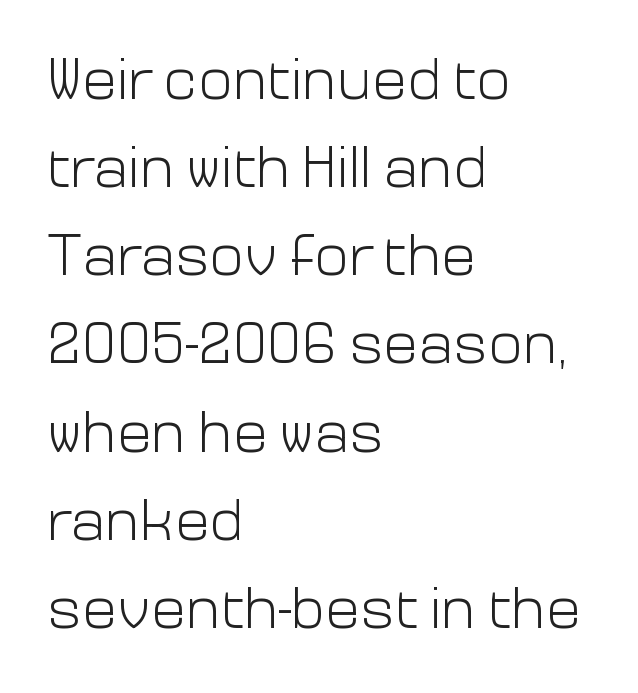
{"serif": "no", "italic": "no", "bold": "no", "weight": "light", "width": "normal", "stroke_contrast": "low", "x_height": "medium", "monospaced": "no", "underline": "no", "align": "left", "line_spacing": "normal", "line_spacing_ratio": 1.52, "letter_spacing": "normal", "letter_spacing_em": 0.0, "glyph_px": 58}
